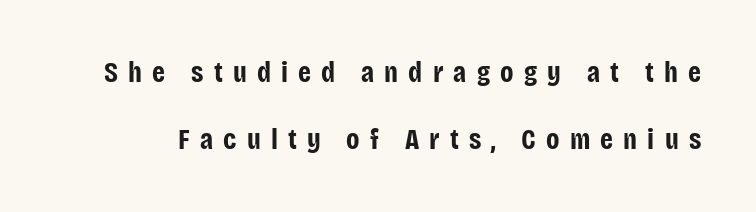
The image shows 29 px bold, condensed sans-serif type, upright; set loose line spacing (2.3x), unusually wide letter spacing (+0.35 em), not underlined; low stroke contrast and a large x-height.
